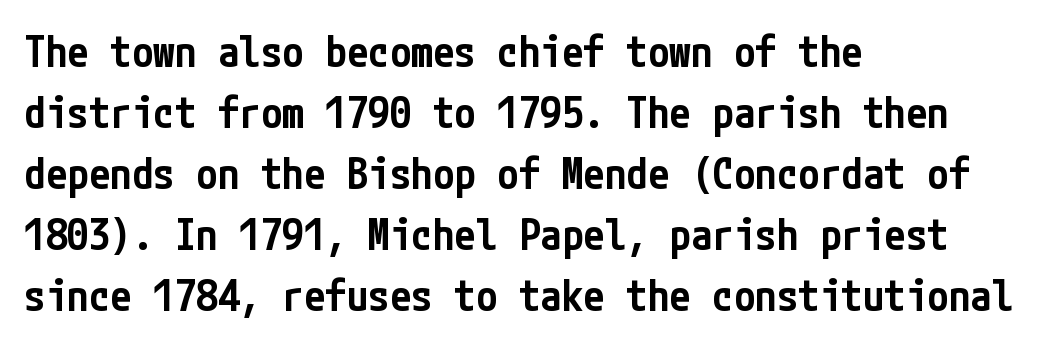
Q: Is the text bold? A: Semi-bold.
Q: Is the text italic (slanted)? A: No, it is upright.
Q: Is the typeface a serif or a sans-serif typeface? A: Sans-serif.
Q: Is the text underlined? A: No.
Q: How is the paragraph aligned? A: Left-aligned.
Q: Is the spacing between letters normal or unusually wide? A: Normal.
Q: Is the spacing between lines tight, normal or loose? A: Normal.
Q: Width (condensed, normal, or wide)? A: Condensed.
Q: Stroke contrast? A: Low.
Q: x-height? A: Medium.
